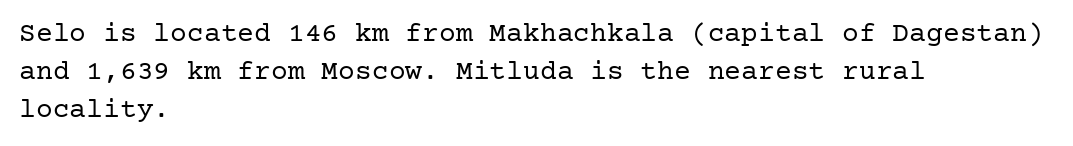
{"serif": "yes", "italic": "no", "bold": "no", "weight": "regular", "width": "normal", "stroke_contrast": "low", "x_height": "medium", "underline": "no", "align": "left", "line_spacing": "normal", "line_spacing_ratio": 1.35, "letter_spacing": "normal", "letter_spacing_em": 0.0, "glyph_px": 28}
